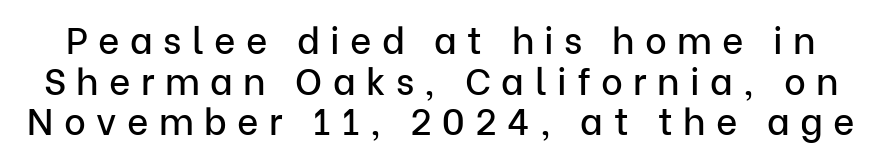
{"serif": "no", "italic": "no", "width": "normal", "stroke_contrast": "low", "x_height": "medium", "monospaced": "no", "underline": "no", "line_spacing": "tight", "line_spacing_ratio": 1.1, "letter_spacing": "wide", "letter_spacing_em": 0.28, "glyph_px": 37}
